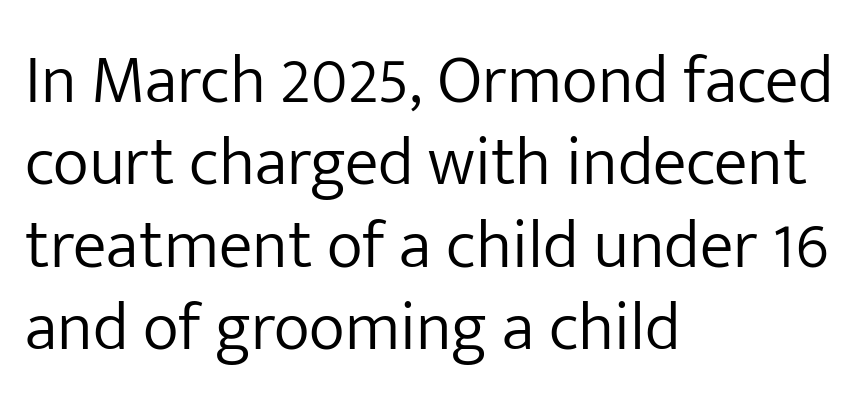
Q: Is the text bold? A: No.
Q: Is the text italic (slanted)? A: No, it is upright.
Q: Is the typeface a serif or a sans-serif typeface? A: Sans-serif.
Q: Is the text underlined? A: No.
Q: How is the paragraph aligned? A: Left-aligned.
Q: Is the spacing between letters normal or unusually wide? A: Normal.
Q: Width (condensed, normal, or wide)? A: Normal.
Q: Stroke contrast? A: Low.
Q: x-height? A: Medium.
Q: Monospaced? A: No.
